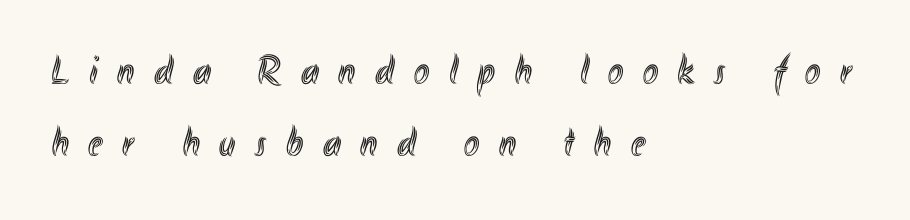
The image shows 41 px condensed type; set left-aligned, line spacing 1.75x, unusually wide letter spacing (+0.48 em), not underlined; a small x-height.
